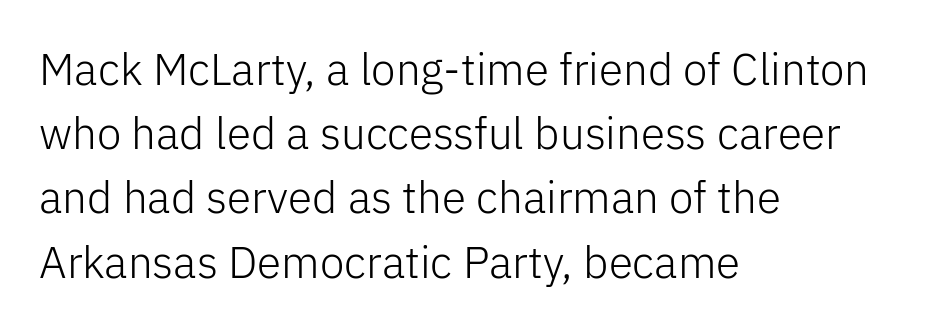
Q: Is the text bold? A: No.
Q: Is the text italic (slanted)? A: No, it is upright.
Q: Is the typeface a serif or a sans-serif typeface? A: Sans-serif.
Q: Is the text underlined? A: No.
Q: How is the paragraph aligned? A: Left-aligned.
Q: Is the spacing between letters normal or unusually wide? A: Normal.
Q: Is the spacing between lines tight, normal or loose? A: Normal.
Q: Width (condensed, normal, or wide)? A: Normal.
Q: Stroke contrast? A: Low.
Q: x-height? A: Medium.
Q: Monospaced? A: No.
